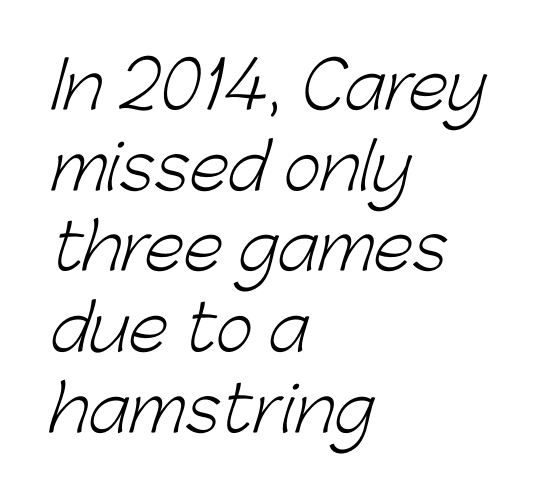
{"serif": "no", "bold": "no", "weight": "light", "width": "normal", "stroke_contrast": "low", "x_height": "medium", "monospaced": "no", "underline": "no", "align": "left", "line_spacing": "normal", "line_spacing_ratio": 1.26, "letter_spacing": "normal", "letter_spacing_em": 0.0, "glyph_px": 64}
